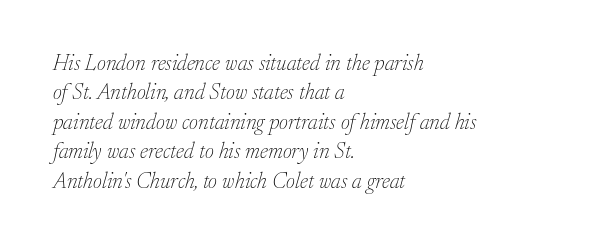
The image shows 22 px text type, italic (leaning right); set left-aligned, normal line spacing (1.34x), normal letter spacing, not underlined.
